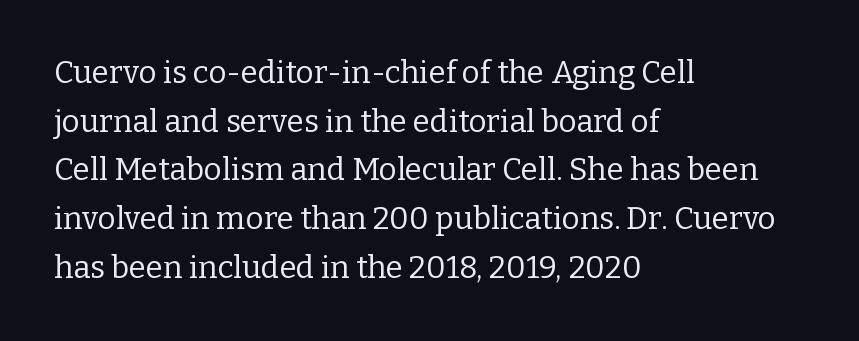
The axis of the letterforms is exactly vertical. What stands out about the letter spacing? Nothing — it is the standard amount. To sum up the face: it has serifs. The weight would be labelled regular, book, light, or lighter still. Each letter keeps its own natural width here, so spacing adapts to shape. Only glyphs here, with clear space below each row.
